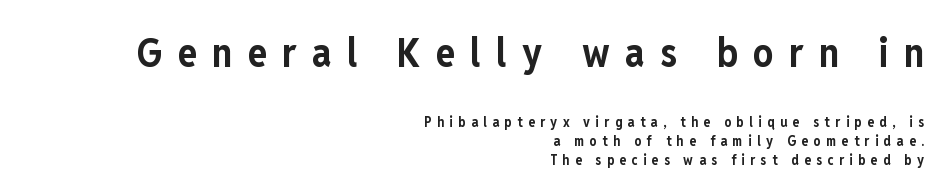
The image shows 40 px bold, condensed sans-serif type, upright; set right-aligned, normal line spacing (1.35x), unusually wide letter spacing (+0.38 em), not underlined; the first (top) block is 2.86x larger; low stroke contrast and a medium x-height.
